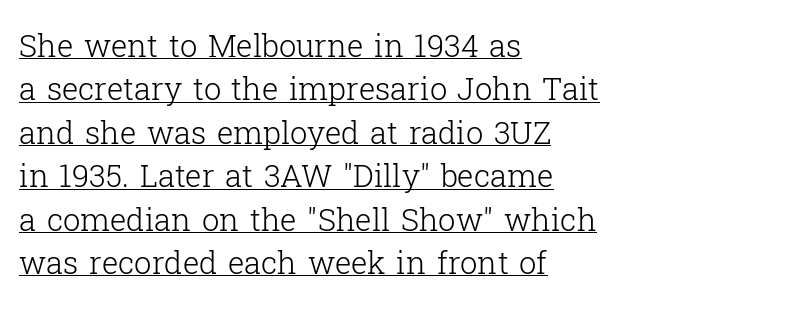
The image shows 31 px light serif type, upright; set left-aligned, normal line spacing (1.4x), normal letter spacing, underlined; low stroke contrast and a medium x-height.
